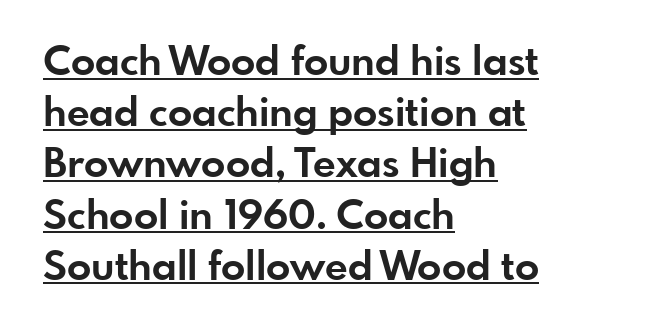
Q: Is the text bold? A: Yes.
Q: Is the text italic (slanted)? A: No, it is upright.
Q: Is the typeface a serif or a sans-serif typeface? A: Sans-serif.
Q: Is the text underlined? A: Yes.
Q: How is the paragraph aligned? A: Left-aligned.
Q: Is the spacing between letters normal or unusually wide? A: Normal.
Q: Is the spacing between lines tight, normal or loose? A: Normal.
Q: Width (condensed, normal, or wide)? A: Normal.
Q: Stroke contrast? A: Low.
Q: x-height? A: Small.
Q: Monospaced? A: No.
